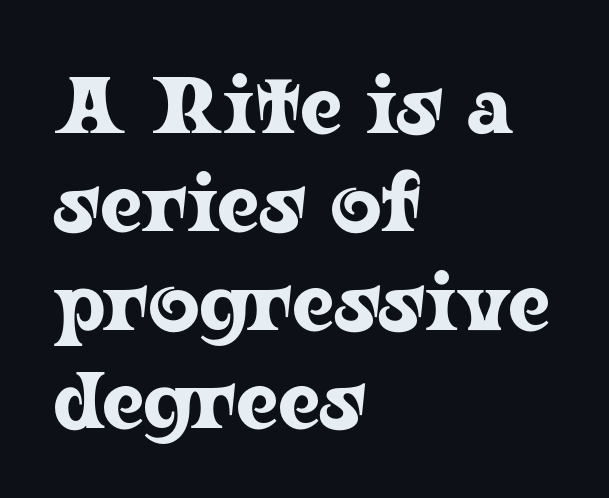
Italic? Not at all — the glyphs are vertical. Notice how the passage keeps a crisp vertical edge on the left only. Underline: absent. There is no visible air inserted between adjacent glyphs. This rendering employs a face with finishing strokes, i.e., a serif. This sample has the flowing, uneven cadence of proportional lettering.
